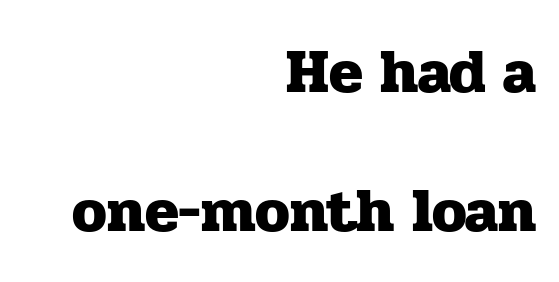
Q: Is the text bold? A: Yes.
Q: Is the text italic (slanted)? A: No, it is upright.
Q: Is the typeface a serif or a sans-serif typeface? A: Serif.
Q: Is the text underlined? A: No.
Q: How is the paragraph aligned? A: Right-aligned.
Q: Is the spacing between letters normal or unusually wide? A: Normal.
Q: Is the spacing between lines tight, normal or loose? A: Loose.
Q: Width (condensed, normal, or wide)? A: Normal.
Q: Stroke contrast? A: Low.
Q: x-height? A: Medium.
Q: Monospaced? A: No.
